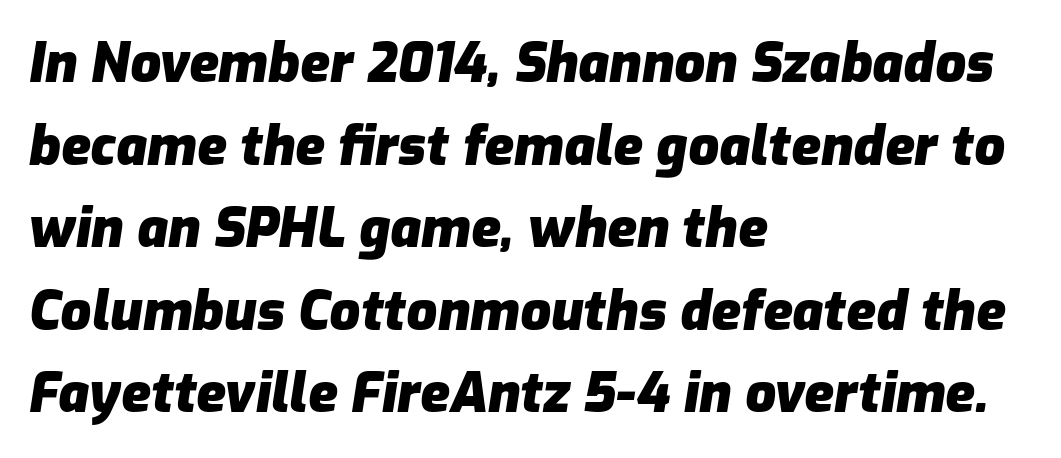
The image shows 54 px heavy type, italic (leaning right); set left-aligned, normal line spacing (1.53x), normal letter spacing, not underlined; low stroke contrast and a medium x-height.
